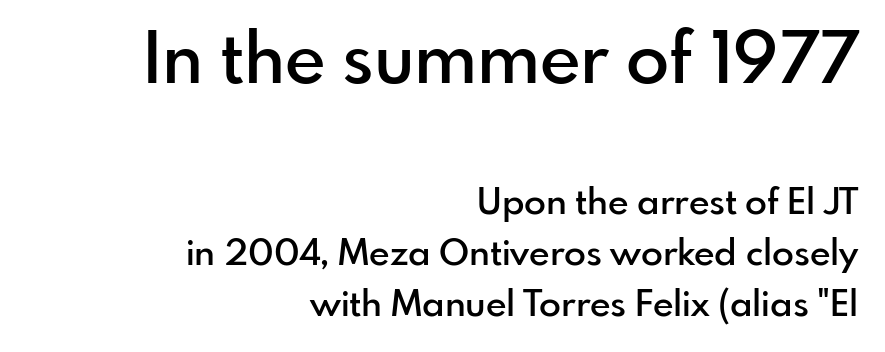
Q: Is the text bold? A: Semi-bold.
Q: Is the text italic (slanted)? A: No, it is upright.
Q: Is the typeface a serif or a sans-serif typeface? A: Sans-serif.
Q: Is the text underlined? A: No.
Q: How is the paragraph aligned? A: Right-aligned.
Q: Is the spacing between letters normal or unusually wide? A: Normal.
Q: Is the spacing between lines tight, normal or loose? A: Normal.
Q: Which block of text is set in a larger size, the first (top) or the second (bottom)? A: The first (top) one.
Q: Width (condensed, normal, or wide)? A: Normal.
Q: Stroke contrast? A: Low.
Q: x-height? A: Small.
Q: Monospaced? A: No.
